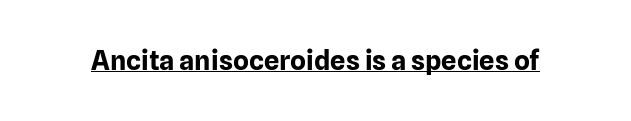
{"italic": "no", "bold": "yes", "underline": "yes", "letter_spacing": "normal", "letter_spacing_em": 0.0, "glyph_px": 27}
